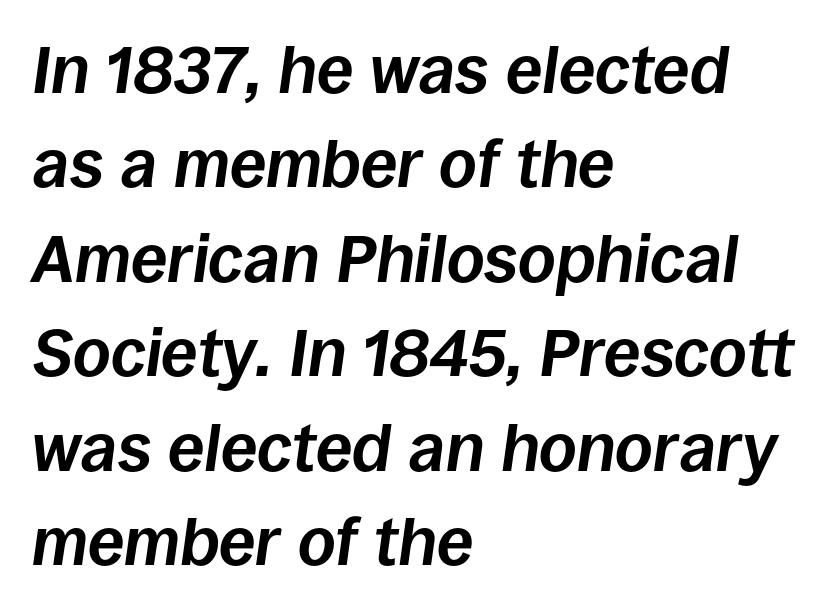
Q: Is the text bold? A: Yes.
Q: Is the text italic (slanted)? A: Yes, it leans right by about 8 degrees.
Q: Is the text underlined? A: No.
Q: How is the paragraph aligned? A: Left-aligned.
Q: Is the spacing between letters normal or unusually wide? A: Normal.
Q: Is the spacing between lines tight, normal or loose? A: Normal.
Q: Width (condensed, normal, or wide)? A: Normal.
Q: Stroke contrast? A: Low.
Q: x-height? A: Large.
Q: Monospaced? A: No.
